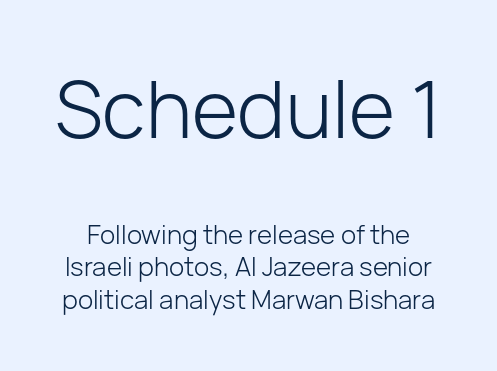
{"serif": "no", "italic": "no", "bold": "no", "weight": "light", "width": "normal", "stroke_contrast": "low", "x_height": "medium", "monospaced": "no", "underline": "no", "line_spacing": "normal", "line_spacing_ratio": 1.26, "letter_spacing": "normal", "letter_spacing_em": 0.0, "larger_block": "first", "size_ratio": 3.04, "glyph_px": 79}
